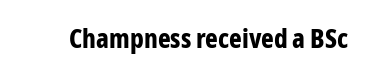
Q: Is the text bold? A: Yes.
Q: Is the text italic (slanted)? A: No, it is upright.
Q: Is the text underlined? A: No.
Q: Is the spacing between letters normal or unusually wide? A: Normal.
